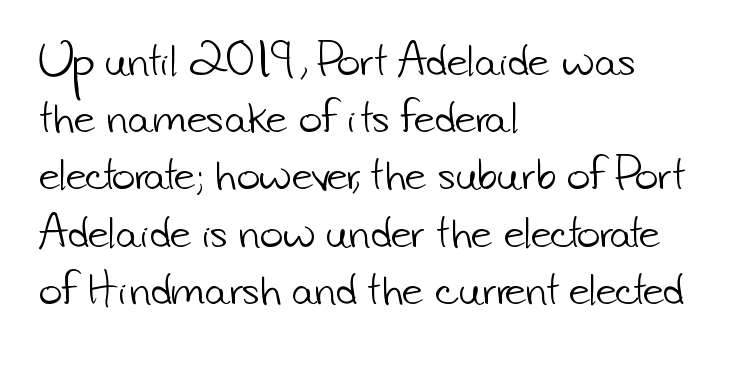
{"serif": "no", "bold": "no", "weight": "light", "width": "normal", "stroke_contrast": "low", "x_height": "small", "monospaced": "no", "underline": "no", "align": "left", "line_spacing": "normal", "line_spacing_ratio": 1.43, "letter_spacing": "normal", "letter_spacing_em": 0.0, "glyph_px": 40}
